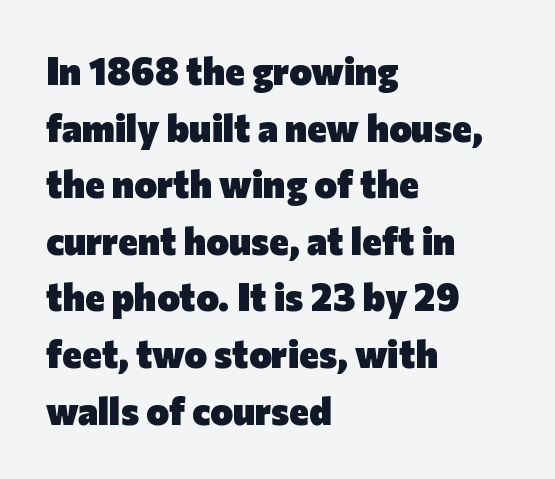
The image shows 38 px heavy sans-serif type, upright; set left-aligned, normal line spacing (1.49x), normal letter spacing, not underlined; low stroke contrast and a medium x-height.
